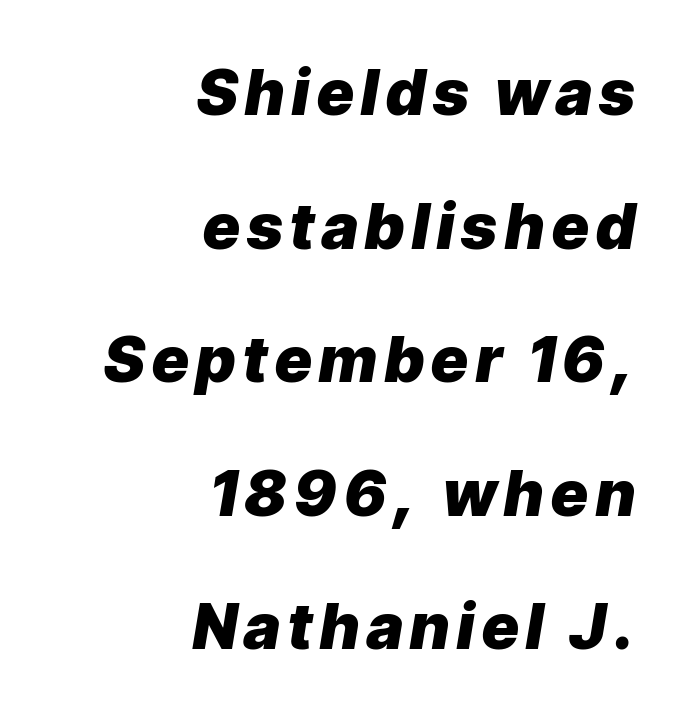
Beneath every word, the page is bare. A typesetter would call this proportional, since set widths differ per character. The text carries the slant typical of an italic or oblique font. Its strokes are broad and dark, the hallmark of bold type. Right-aligned paragraph, ragged on the left.
